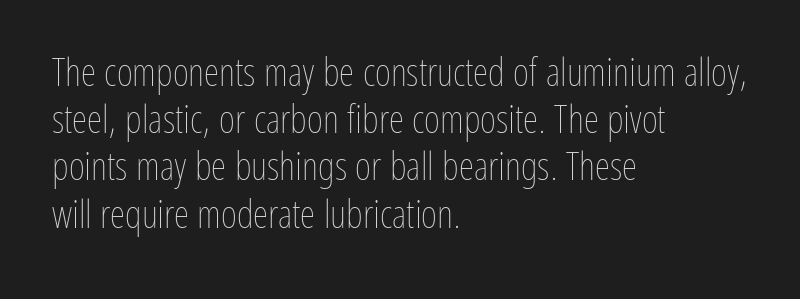
{"italic": "no", "bold": "no", "weight": "thin", "width": "condensed", "stroke_contrast": "low", "x_height": "medium", "monospaced": "no", "underline": "no", "align": "left", "line_spacing_ratio": 1.21, "letter_spacing": "normal", "letter_spacing_em": 0.0, "glyph_px": 39}
